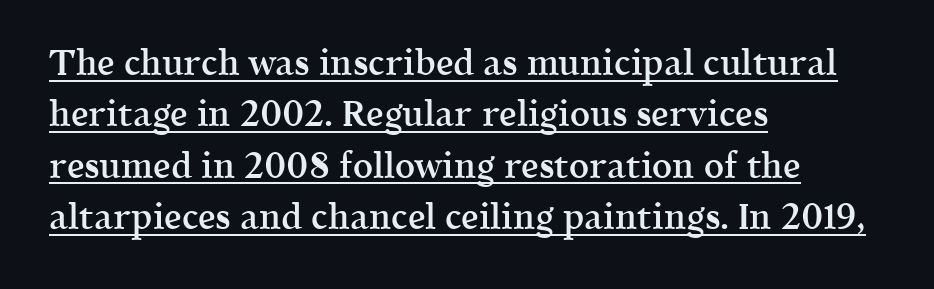
{"serif": "yes", "italic": "no", "bold": "semi", "weight": "semibold", "width": "normal", "x_height": "medium", "monospaced": "no", "underline": "yes", "align": "left", "line_spacing": "normal", "line_spacing_ratio": 1.47, "letter_spacing": "normal", "letter_spacing_em": 0.0, "glyph_px": 35}
